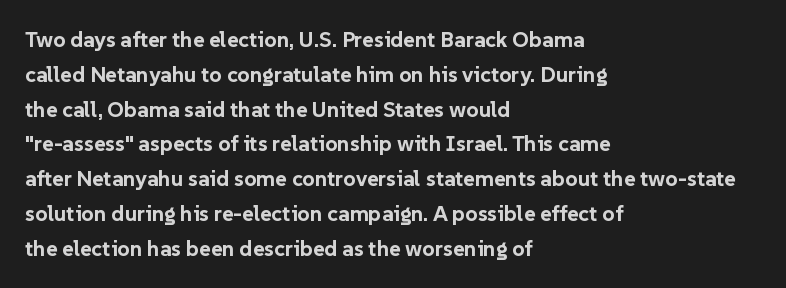
Q: Is the text bold? A: Yes.
Q: Is the text italic (slanted)? A: No, it is upright.
Q: Is the text underlined? A: No.
Q: How is the paragraph aligned? A: Left-aligned.
Q: Is the spacing between letters normal or unusually wide? A: Normal.
Q: Is the spacing between lines tight, normal or loose? A: Normal.
